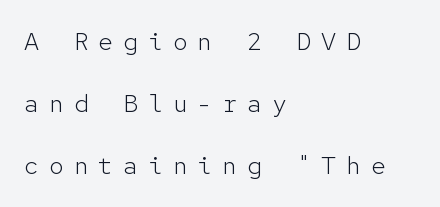
Q: Is the text bold? A: No.
Q: Is the text italic (slanted)? A: No, it is upright.
Q: Is the text underlined? A: No.
Q: How is the paragraph aligned? A: Left-aligned.
Q: Is the spacing between letters normal or unusually wide? A: Unusually wide.
Q: Is the spacing between lines tight, normal or loose? A: Loose.
